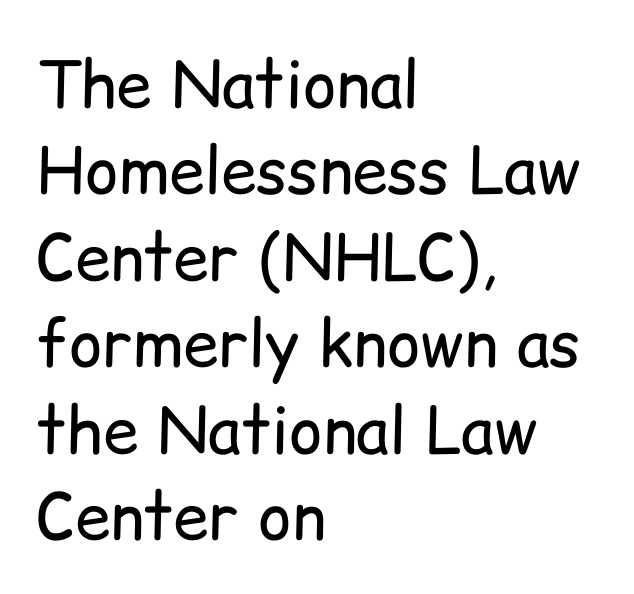
Q: Is the text bold? A: No.
Q: Is the text italic (slanted)? A: No, it is upright.
Q: Is the typeface a serif or a sans-serif typeface? A: Sans-serif.
Q: Is the text underlined? A: No.
Q: How is the paragraph aligned? A: Left-aligned.
Q: Is the spacing between letters normal or unusually wide? A: Normal.
Q: Is the spacing between lines tight, normal or loose? A: Normal.
Q: Width (condensed, normal, or wide)? A: Normal.
Q: Stroke contrast? A: Low.
Q: x-height? A: Medium.
Q: Monospaced? A: No.
